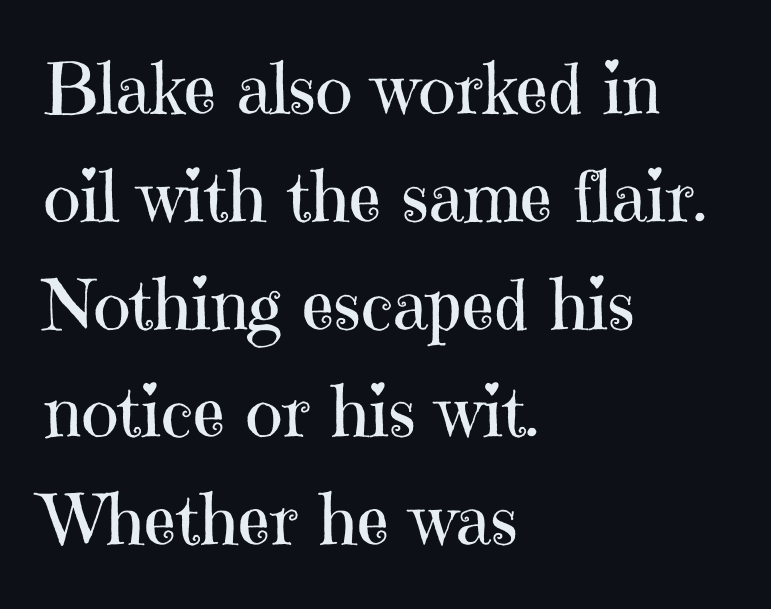
The image shows 70 px regular-weight serif type, upright; set left-aligned, normal line spacing (1.54x), normal letter spacing, not underlined; high stroke contrast and a medium x-height.
